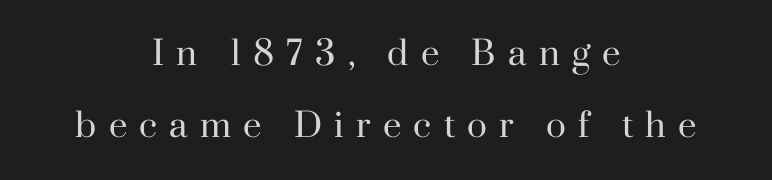
{"serif": "yes", "italic": "no", "bold": "no", "weight": "regular", "width": "normal", "stroke_contrast": "high", "x_height": "small", "monospaced": "no", "underline": "no", "align": "center", "line_spacing": "loose", "line_spacing_ratio": 2.19, "letter_spacing": "wide", "letter_spacing_em": 0.37, "glyph_px": 33}
